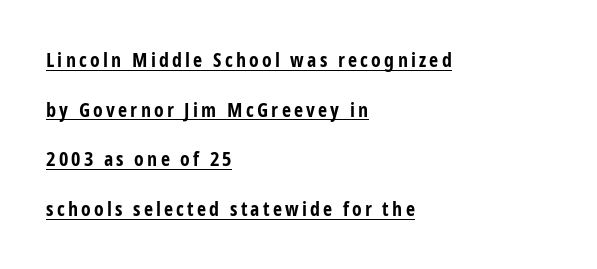
{"italic": "no", "bold": "yes", "underline": "yes", "align": "left", "line_spacing": "loose", "line_spacing_ratio": 2.48, "glyph_px": 20}
